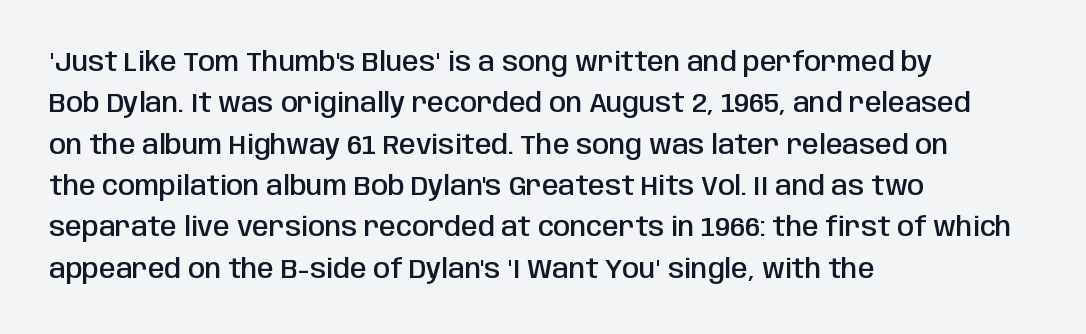
A student would call this left alignment; a typographer would say flush left, rag right. Line spacing here is normal. Tracking value appears to be zero — textbook default spacing. A typesetter would mark this as roman, not italic. Each glyph is drawn with semibold strokes, heavier than normal yet not fully bold. The strip under each line holds only bare page.
